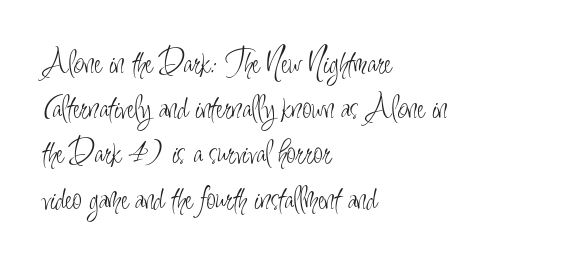
{"serif": "no", "bold": "no", "weight": "light", "width": "condensed", "stroke_contrast": "low", "x_height": "small", "monospaced": "no", "underline": "no", "align": "left", "line_spacing": "normal", "line_spacing_ratio": 1.33, "letter_spacing": "normal", "letter_spacing_em": 0.0, "glyph_px": 34}
